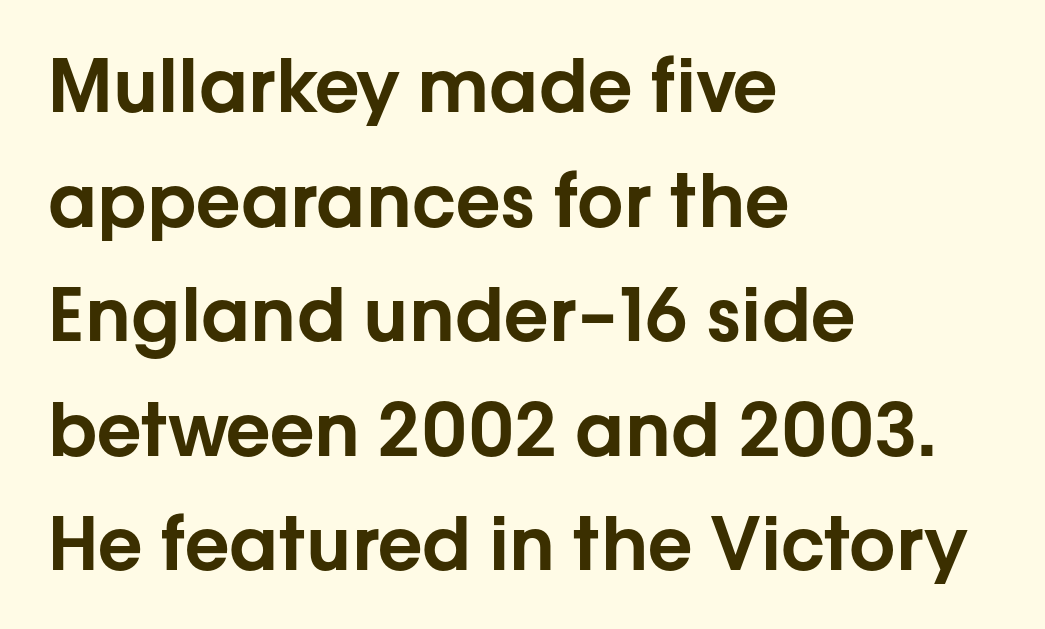
{"serif": "no", "italic": "no", "width": "normal", "stroke_contrast": "low", "x_height": "medium", "monospaced": "no", "underline": "no", "align": "left", "line_spacing": "normal", "line_spacing_ratio": 1.57, "letter_spacing": "normal", "letter_spacing_em": 0.0, "glyph_px": 73}
